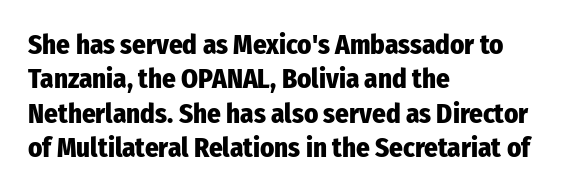
A typesetter would mark this as roman, not italic. Does the copy run flush right? No — it runs flush left. These words are printed bold, with thick strokes throughout. Successive baselines arrive at the customary interval. Caption: standard tracking, unaltered.
